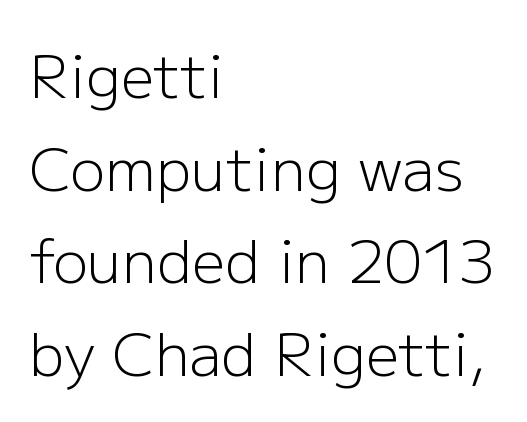
{"serif": "no", "italic": "no", "bold": "no", "weight": "light", "width": "normal", "stroke_contrast": "low", "x_height": "medium", "monospaced": "no", "underline": "no", "align": "left", "line_spacing": "normal", "line_spacing_ratio": 1.57, "letter_spacing": "normal", "letter_spacing_em": 0.0, "glyph_px": 59}
